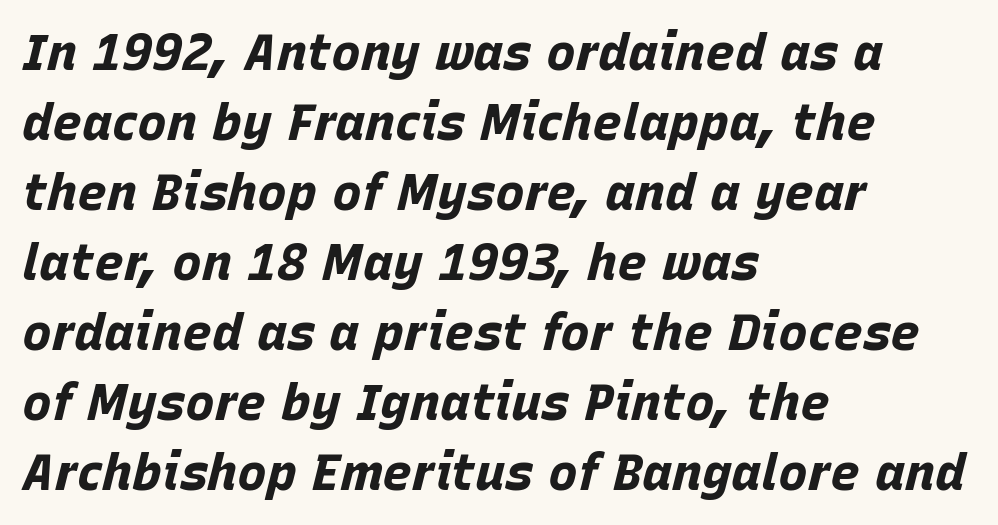
The image shows 50 px bold type, italic (leaning right); set left-aligned, normal line spacing (1.4x), normal letter spacing, not underlined; low stroke contrast and a large x-height.
